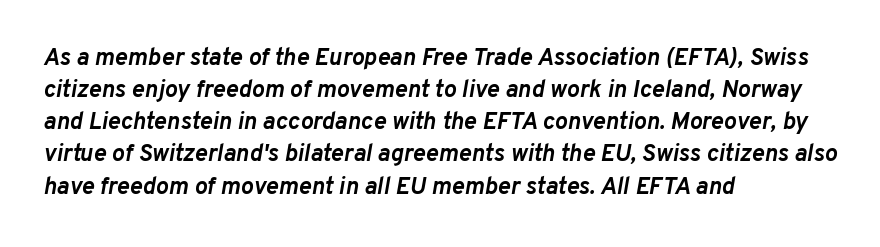
Slant detected: the letters are inclined. Just letters on the line, the space beneath them empty. A typesetter would call this zero additional tracking. As a designer I'd log this as weight 700, bold. Line spacing here is normal. This rendering uses left alignment, leaving the right contour irregular.
